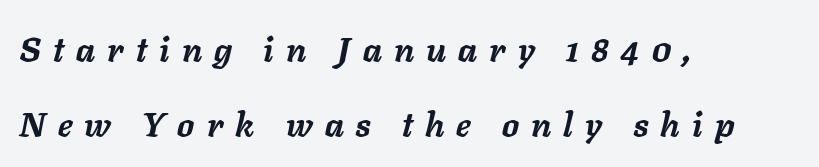
The sample has been set heavy, in full bold. Each letter keeps its own natural width here, so spacing adapts to shape. Successive baselines arrive slowly, with a big drop between each. The tracking jumps out immediately: characters are airy and widely separated. The zone under the glyphs is completely vacant. Horizontally, the lines are justified to the leading edge only.
